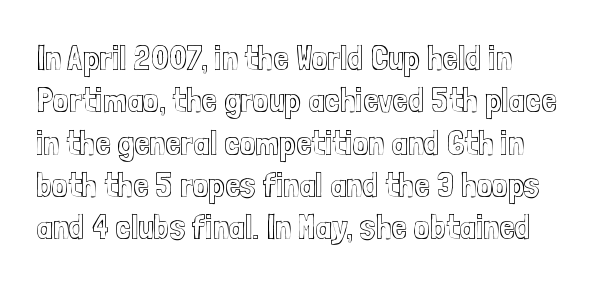
The image shows 35 px condensed type, upright; set left-aligned, line spacing 1.21x, normal letter spacing, not underlined; a medium x-height.
